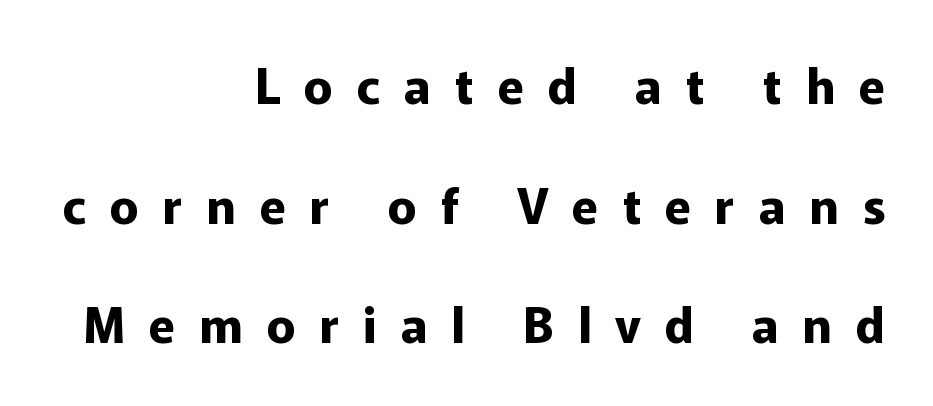
{"serif": "no", "italic": "no", "bold": "yes", "weight": "bold", "width": "normal", "stroke_contrast": "low", "x_height": "medium", "monospaced": "no", "underline": "no", "align": "right", "line_spacing": "loose", "line_spacing_ratio": 2.49, "letter_spacing": "wide", "letter_spacing_em": 0.5, "glyph_px": 48}
